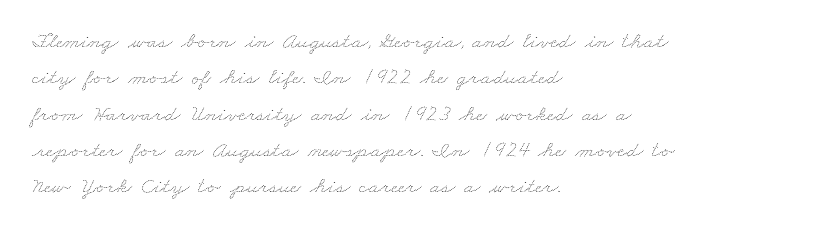
The image shows 23 px text type; set left-aligned, normal line spacing (1.58x), normal letter spacing, not underlined.
